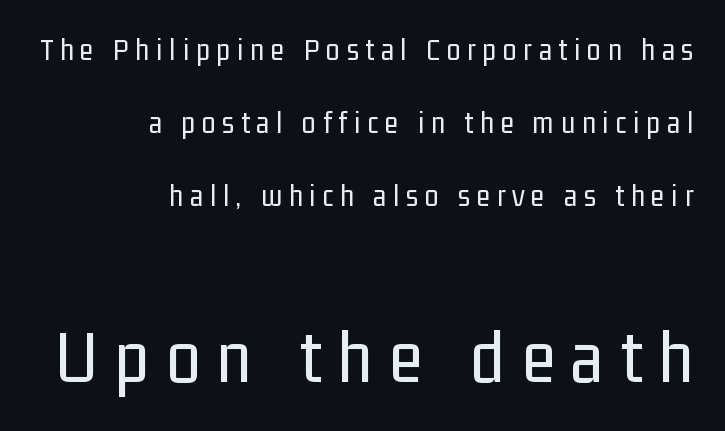
If you measured baseline to baseline, you'd find a long distance. The rendering enlarges the type as you move from the upper chunk to the lower. No italicization has been applied; the sample stays upright. Is this a fixed-width face? No — the glyphs have proportional, varying widths. Visually the block forms a straight wall on the right and a jagged coastline on the left.
